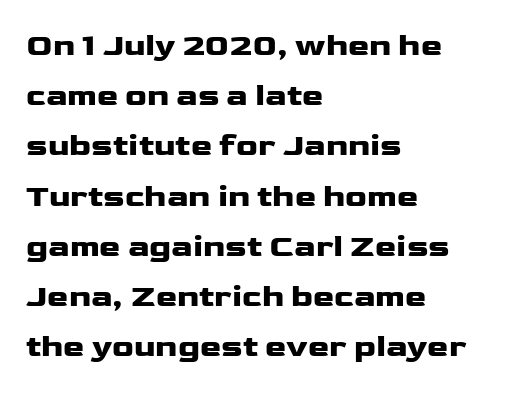
{"serif": "no", "italic": "no", "bold": "yes", "weight": "heavy", "width": "wide", "stroke_contrast": "low", "x_height": "medium", "monospaced": "no", "underline": "no", "align": "left", "line_spacing": "normal", "line_spacing_ratio": 1.57, "letter_spacing": "normal", "letter_spacing_em": 0.0, "glyph_px": 32}
